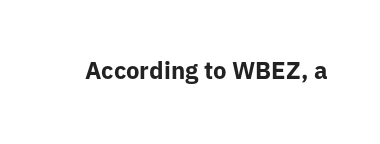
What stands out about the letter spacing? Nothing — it is the standard amount. Upright lettering throughout. Bold? Absolutely — the strokes are thick and heavy. The glyphs are unaccompanied by any horizontal stroke below them.
